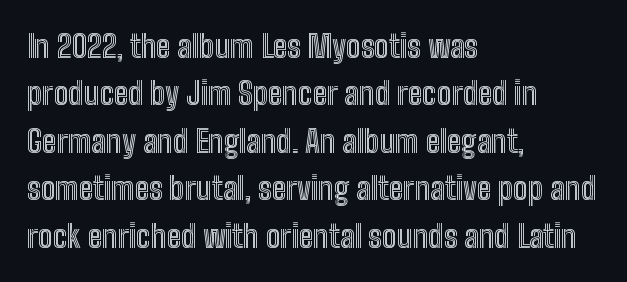
{"italic": "no", "width": "condensed", "x_height": "medium", "monospaced": "no", "underline": "no", "align": "left", "line_spacing": "normal", "line_spacing_ratio": 1.53, "letter_spacing": "normal", "letter_spacing_em": 0.0, "glyph_px": 31}
